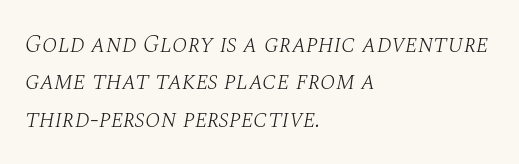
Each stroke keeps to a modest, everyday thickness or less. Casual observation: everything's shoved over to the left. Yep, that's italic — everything's leaning. The space beneath each line is pristine and unruled.
